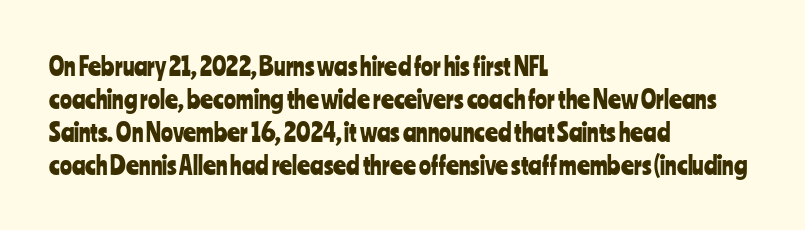
The image shows 25 px text type, upright; set left-aligned, normal line spacing (1.32x), normal letter spacing, not underlined.
